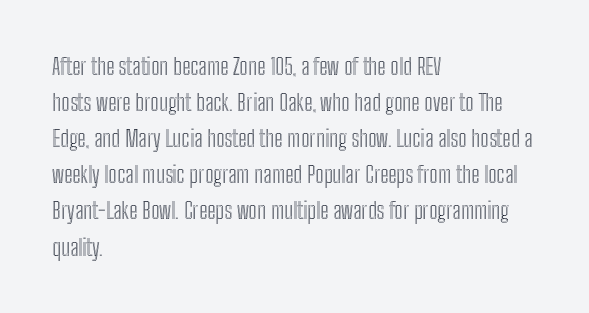
{"italic": "no", "underline": "no", "align": "left", "line_spacing": "normal", "line_spacing_ratio": 1.57, "letter_spacing": "normal", "letter_spacing_em": 0.0, "glyph_px": 23}
